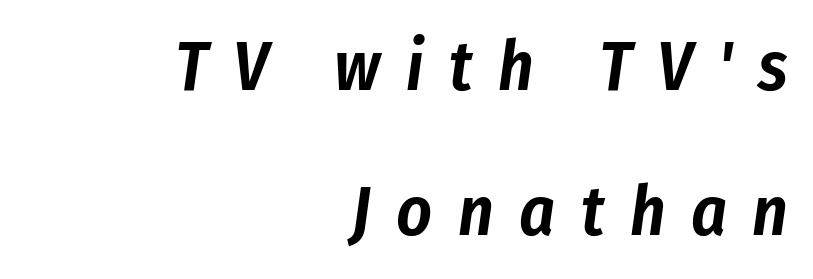
The image shows 69 px condensed type, italic (leaning right); set right-aligned, loose line spacing (2.1x), unusually wide letter spacing (+0.37 em), not underlined; low stroke contrast and a medium x-height.
